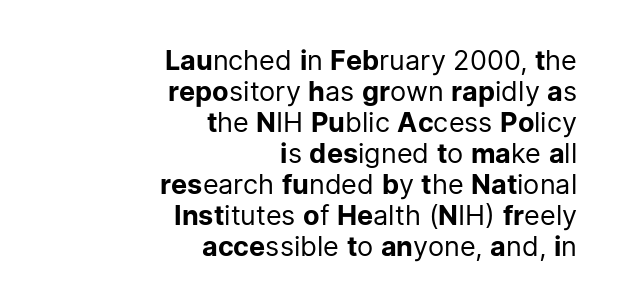
Q: Is the text bold? A: No.
Q: Is the text italic (slanted)? A: No, it is upright.
Q: Is the text underlined? A: No.
Q: How is the paragraph aligned? A: Right-aligned.
Q: Is the spacing between letters normal or unusually wide? A: Normal.
Q: Is the spacing between lines tight, normal or loose? A: Tight.
